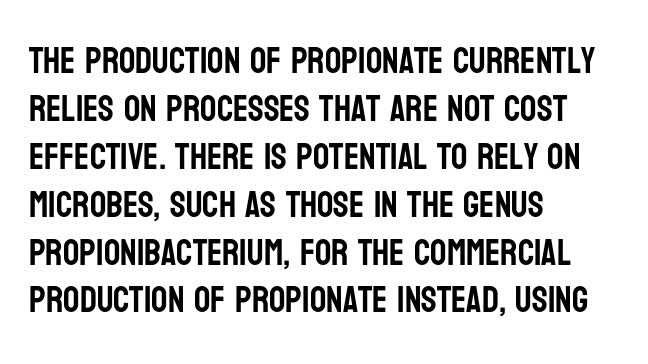
The rendering anchors every line to the left-hand side. Lines of text with bare space underneath. Observe the absence of serifs on each vertical stroke in this sample. Does the leading feel generous? No, just average. Compared with typical body copy, the letter spacing here is the same. Notice how the stems are strictly vertical — no italics here.
